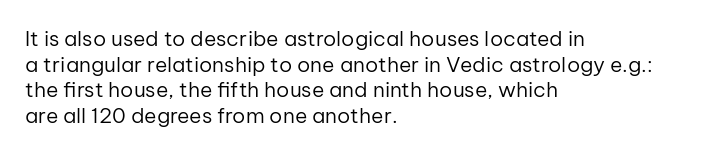
Does extra space separate the letters? No, they use regular spacing. The passage is arranged the way most books set body copy — flush left. The area under the type is left untouched. The face looks like a standard text weight, possibly lighter. Notice how the stems are strictly vertical — no italics here.
